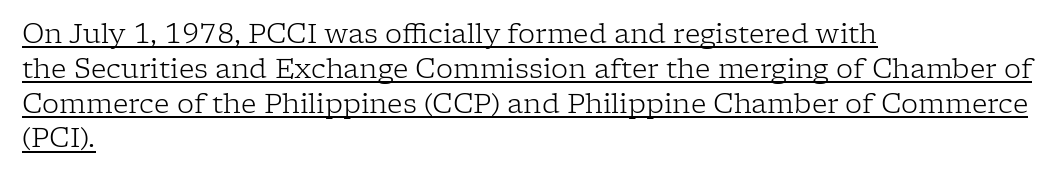
The image shows 27 px text type, upright; set left-aligned, normal line spacing (1.29x), normal letter spacing, underlined.
